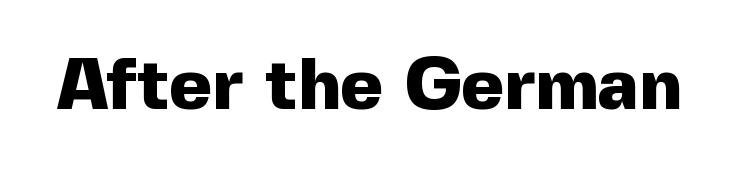
Q: Is the text bold? A: Yes.
Q: Is the text italic (slanted)? A: No, it is upright.
Q: Is the typeface a serif or a sans-serif typeface? A: Sans-serif.
Q: Is the text underlined? A: No.
Q: Is the spacing between letters normal or unusually wide? A: Normal.
Q: Width (condensed, normal, or wide)? A: Normal.
Q: x-height? A: Medium.
Q: Monospaced? A: No.
